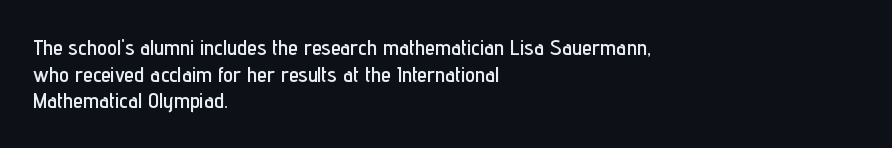
{"italic": "no", "underline": "no", "align": "left", "line_spacing_ratio": 1.21, "letter_spacing": "normal", "letter_spacing_em": 0.0, "glyph_px": 22}
